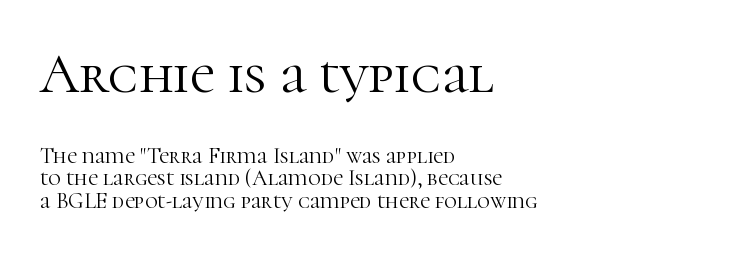
The image shows 56 px light serif type, upright; set left-aligned, tight line spacing (1.02x), normal letter spacing, not underlined; the first (top) block is 2.55x larger; high stroke contrast and a medium x-height.
